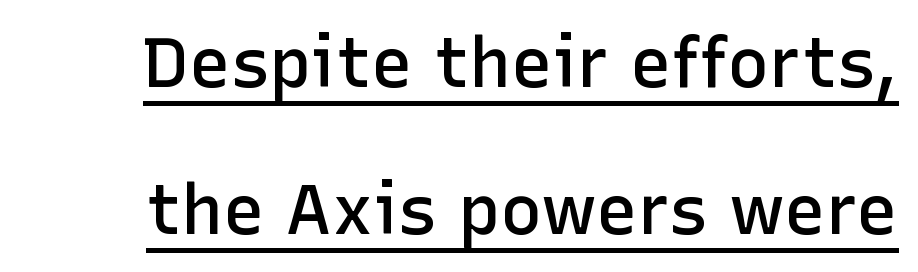
Q: Is the text bold? A: Semi-bold.
Q: Is the text italic (slanted)? A: No, it is upright.
Q: Is the typeface a serif or a sans-serif typeface? A: Sans-serif.
Q: Is the text underlined? A: Yes.
Q: Is the spacing between letters normal or unusually wide? A: Normal.
Q: Is the spacing between lines tight, normal or loose? A: Loose.
Q: Width (condensed, normal, or wide)? A: Normal.
Q: Stroke contrast? A: Low.
Q: x-height? A: Medium.
Q: Monospaced? A: No.
